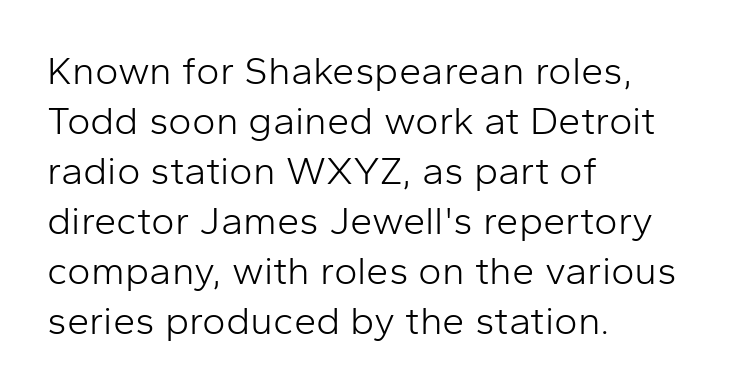
Q: Is the text bold? A: No.
Q: Is the text italic (slanted)? A: No, it is upright.
Q: Is the typeface a serif or a sans-serif typeface? A: Sans-serif.
Q: Is the text underlined? A: No.
Q: How is the paragraph aligned? A: Left-aligned.
Q: Is the spacing between letters normal or unusually wide? A: Normal.
Q: Is the spacing between lines tight, normal or loose? A: Normal.
Q: Width (condensed, normal, or wide)? A: Normal.
Q: Stroke contrast? A: Low.
Q: x-height? A: Medium.
Q: Monospaced? A: No.
